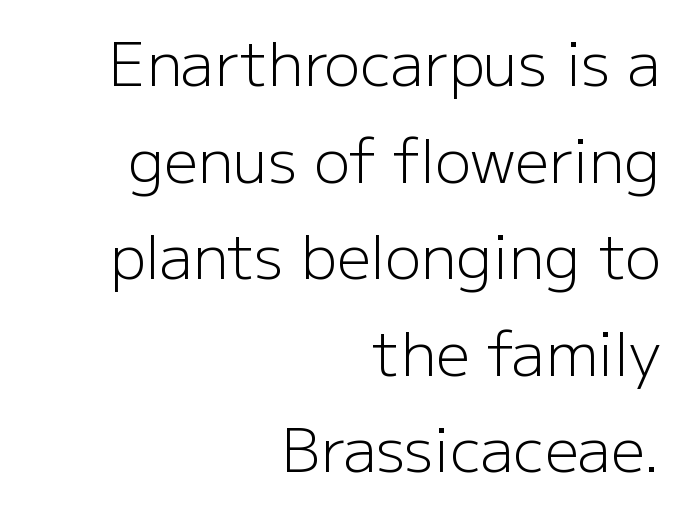
{"serif": "no", "italic": "no", "bold": "no", "weight": "light", "width": "normal", "stroke_contrast": "low", "x_height": "medium", "monospaced": "no", "underline": "no", "align": "right", "line_spacing": "normal", "line_spacing_ratio": 1.61, "letter_spacing": "normal", "letter_spacing_em": 0.0, "glyph_px": 60}
